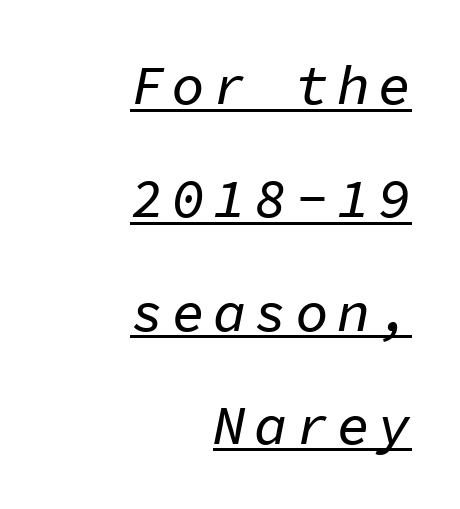
Q: Is the text italic (slanted)? A: Yes, it leans right by about 11 degrees.
Q: Is the text underlined? A: Yes.
Q: How is the paragraph aligned? A: Right-aligned.
Q: Is the spacing between lines tight, normal or loose? A: Loose.
Q: Width (condensed, normal, or wide)? A: Normal.
Q: Stroke contrast? A: Low.
Q: x-height? A: Medium.
Q: Monospaced? A: Yes.
